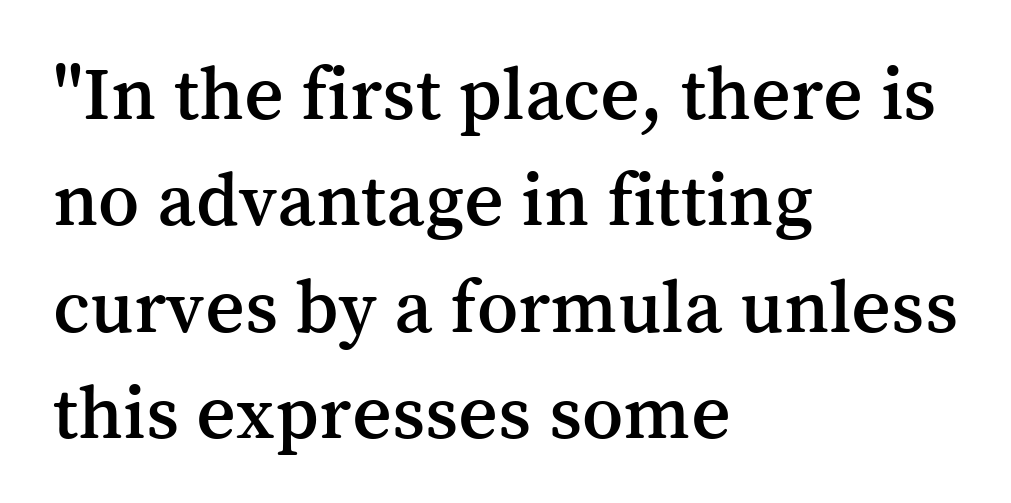
Q: Is the text italic (slanted)? A: No, it is upright.
Q: Is the typeface a serif or a sans-serif typeface? A: Serif.
Q: Is the text underlined? A: No.
Q: How is the paragraph aligned? A: Left-aligned.
Q: Is the spacing between letters normal or unusually wide? A: Normal.
Q: Is the spacing between lines tight, normal or loose? A: Normal.
Q: Width (condensed, normal, or wide)? A: Normal.
Q: Stroke contrast? A: Medium.
Q: x-height? A: Medium.
Q: Monospaced? A: No.
